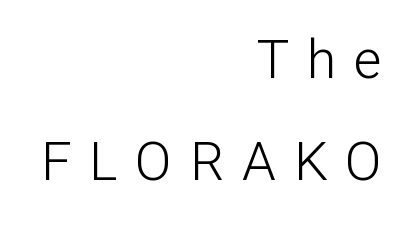
{"serif": "no", "italic": "no", "bold": "no", "weight": "light", "width": "normal", "stroke_contrast": "low", "x_height": "medium", "monospaced": "no", "underline": "no", "align": "right", "line_spacing_ratio": 1.89, "letter_spacing": "wide", "letter_spacing_em": 0.33, "glyph_px": 54}
